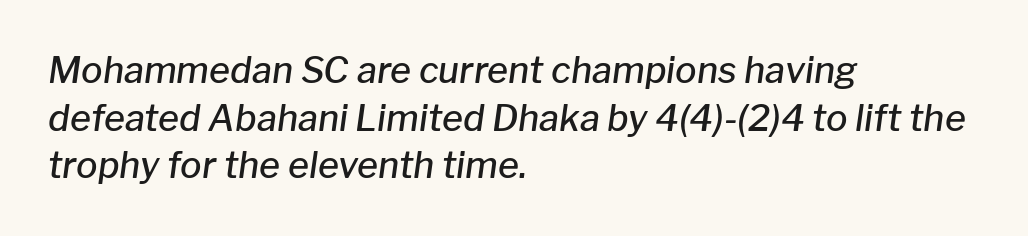
The image shows 36 px semibold type, italic (leaning right); set left-aligned, normal line spacing (1.32x), normal letter spacing, not underlined; low stroke contrast and a medium x-height.
